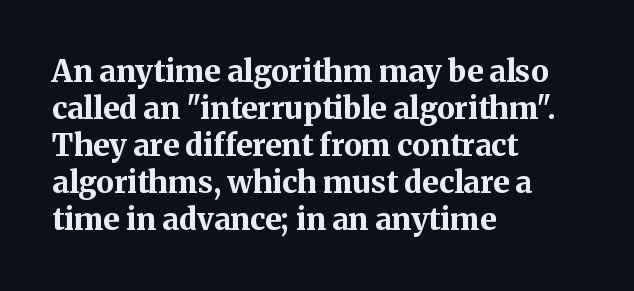
{"serif": "yes", "italic": "no", "bold": "yes", "weight": "bold", "width": "normal", "stroke_contrast": "medium", "x_height": "medium", "monospaced": "no", "underline": "no", "align": "left", "line_spacing_ratio": 1.23, "letter_spacing": "normal", "letter_spacing_em": 0.0, "glyph_px": 30}
